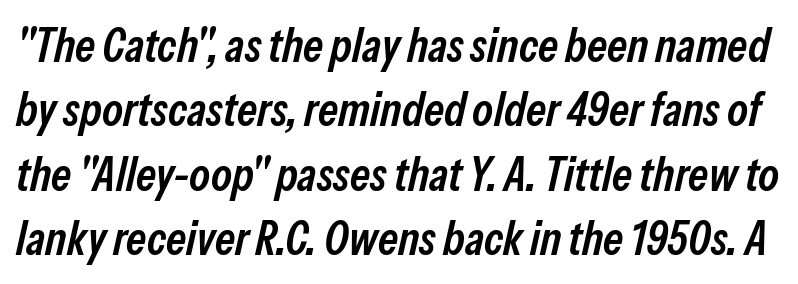
Q: Is the text bold? A: Semi-bold.
Q: Is the text italic (slanted)? A: Yes, it leans right by about 13 degrees.
Q: Is the text underlined? A: No.
Q: Is the spacing between letters normal or unusually wide? A: Normal.
Q: Is the spacing between lines tight, normal or loose? A: Normal.
Q: Width (condensed, normal, or wide)? A: Condensed.
Q: Stroke contrast? A: Low.
Q: x-height? A: Medium.
Q: Monospaced? A: No.
